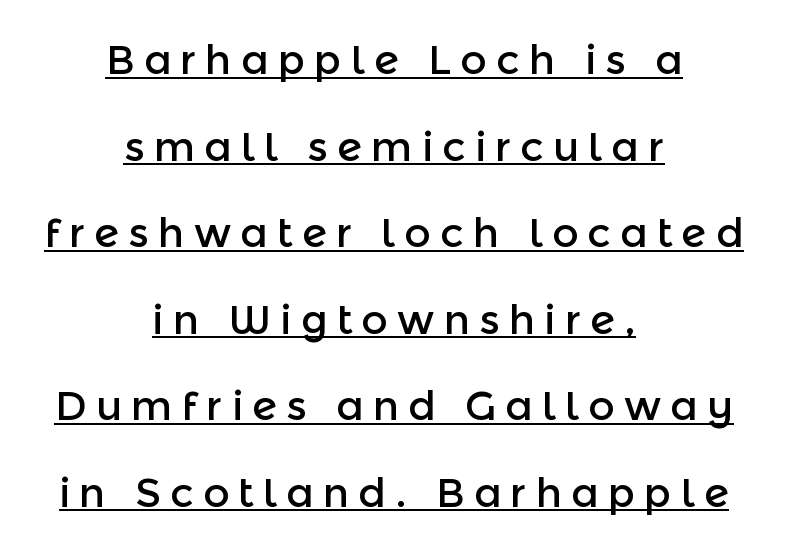
The image shows 41 px sans-serif type, upright; set centered, loose line spacing (2.11x), unusually wide letter spacing (+0.22 em), underlined; a medium x-height.
